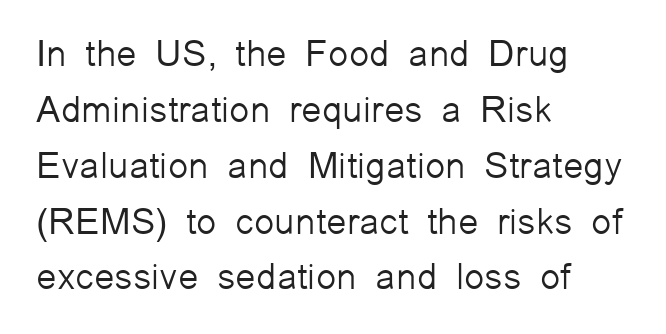
The image shows 37 px light sans-serif type, upright; set left-aligned, normal line spacing (1.51x), normal letter spacing, not underlined; low stroke contrast and a medium x-height.
